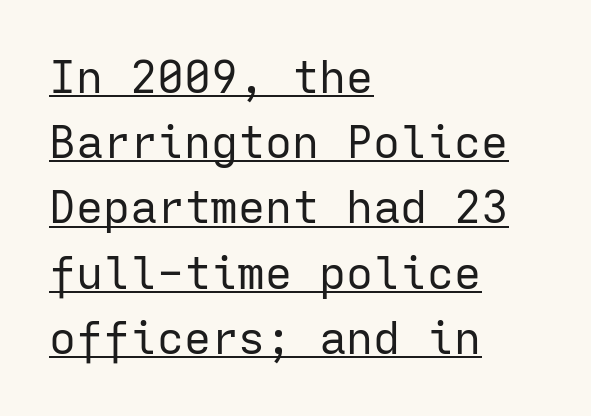
Q: Is the text bold? A: No.
Q: Is the text italic (slanted)? A: No, it is upright.
Q: Is the typeface a serif or a sans-serif typeface? A: Sans-serif.
Q: Is the text underlined? A: Yes.
Q: How is the paragraph aligned? A: Left-aligned.
Q: Is the spacing between letters normal or unusually wide? A: Normal.
Q: Is the spacing between lines tight, normal or loose? A: Normal.
Q: Width (condensed, normal, or wide)? A: Normal.
Q: Stroke contrast? A: Low.
Q: x-height? A: Medium.
Q: Monospaced? A: Yes.
